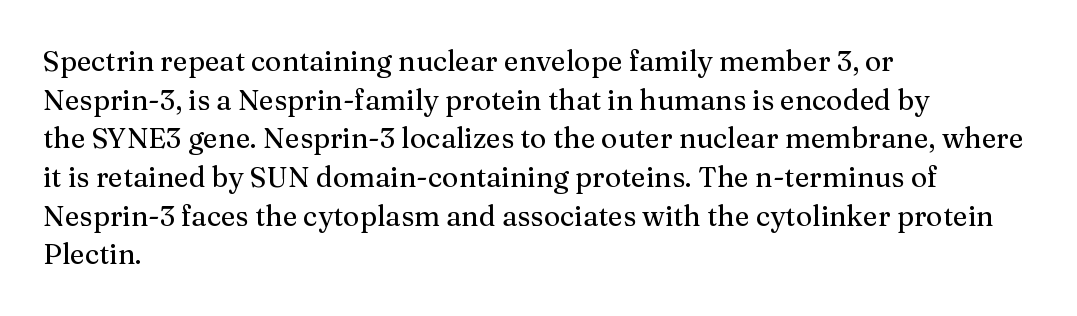
The image shows 28 px serif type, upright; set left-aligned, normal line spacing (1.38x), normal letter spacing, not underlined; medium stroke contrast and a medium x-height.
